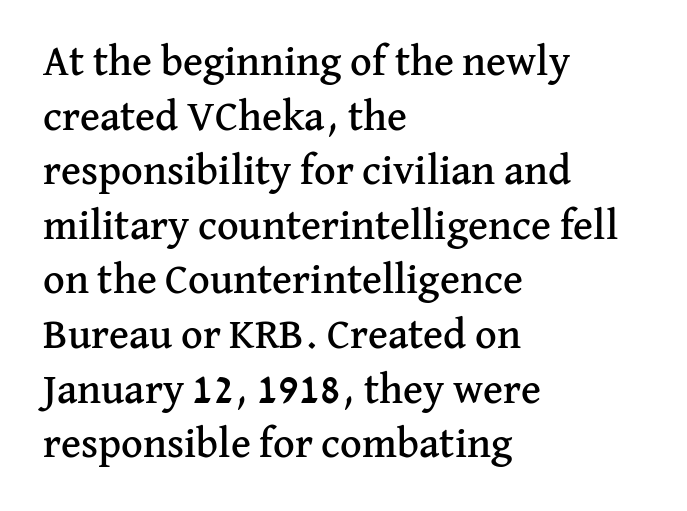
Q: Is the text italic (slanted)? A: No, it is upright.
Q: Is the typeface a serif or a sans-serif typeface? A: Serif.
Q: Is the text underlined? A: No.
Q: How is the paragraph aligned? A: Left-aligned.
Q: Is the spacing between letters normal or unusually wide? A: Normal.
Q: Is the spacing between lines tight, normal or loose? A: Normal.
Q: Width (condensed, normal, or wide)? A: Normal.
Q: Stroke contrast? A: Medium.
Q: x-height? A: Medium.
Q: Monospaced? A: No.
